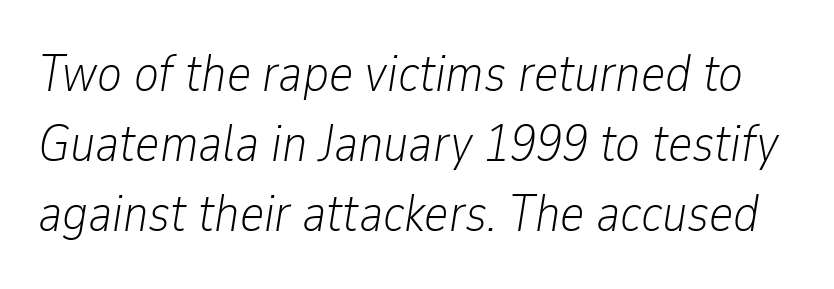
Q: Is the text bold? A: No.
Q: Is the text italic (slanted)? A: Yes, it leans right by about 9 degrees.
Q: Is the text underlined? A: No.
Q: Is the spacing between letters normal or unusually wide? A: Normal.
Q: Is the spacing between lines tight, normal or loose? A: Normal.
Q: Width (condensed, normal, or wide)? A: Condensed.
Q: Stroke contrast? A: Low.
Q: x-height? A: Medium.
Q: Monospaced? A: No.
